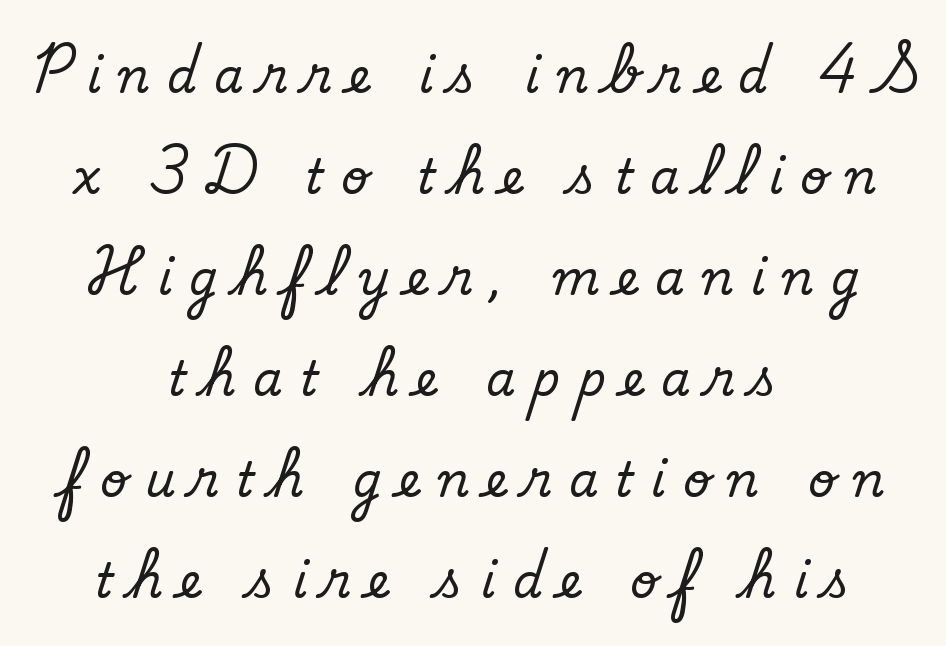
The image shows 47 px regular-weight sans-serif type; set centered, loose line spacing (2.15x), unusually wide letter spacing (+0.37 em), not underlined; low stroke contrast and a small x-height.
